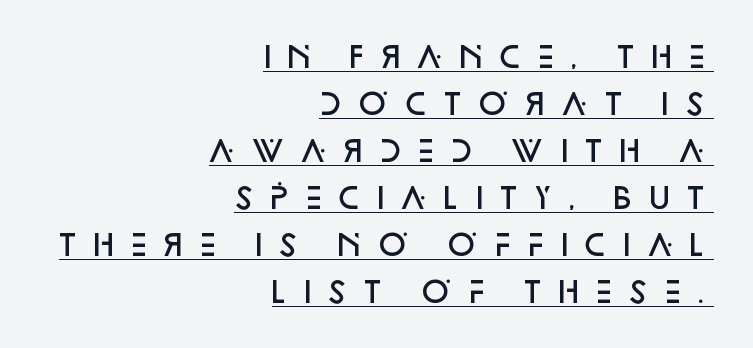
This sample is right-justified, so line beginnings fall wherever the words allow. Posture: straight, roman, zero tilt. Every letter is mildly thick-stroked: semibold rather than bold. Proportional: the letters do not fall into vertical columns. In terms of leading, this rendering sits right in the middle.
